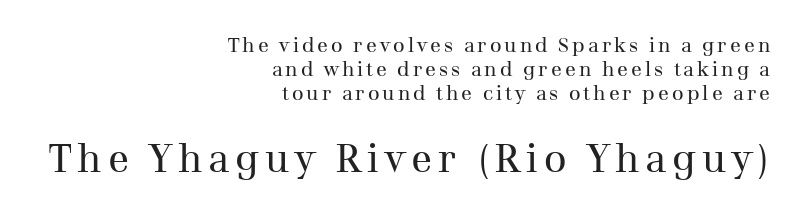
Weight: in the light-to-regular range. In terms of letterform style, serifs are clearly present. Looks like regular typesetting: each glyph gets only the width it needs. Is the block centered? No — it sits flush against the right margin. Upright lettering throughout.
